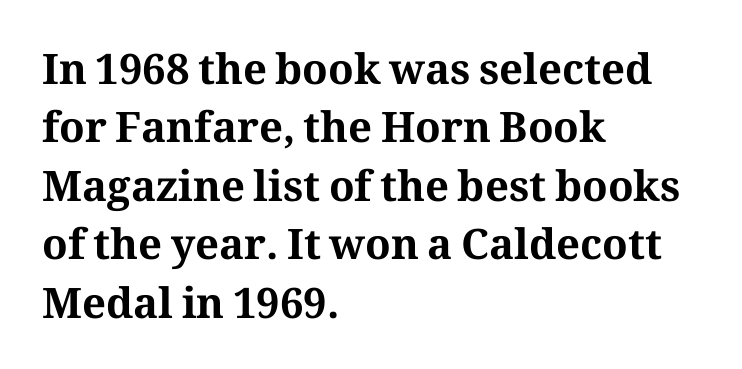
The rendering shows small feet on the letterforms — a serif design. The lines are quadded left. Does the weight exceed regular? Yes, all the way to bold. Horizontal bands of white between lines are of average thickness.
